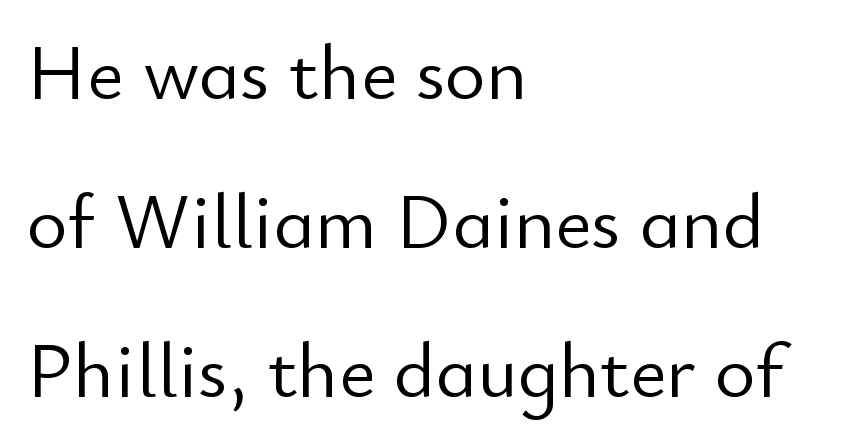
The image shows 78 px light sans-serif type, upright; set left-aligned, loose line spacing (1.91x), normal letter spacing, not underlined; low stroke contrast and a small x-height.
